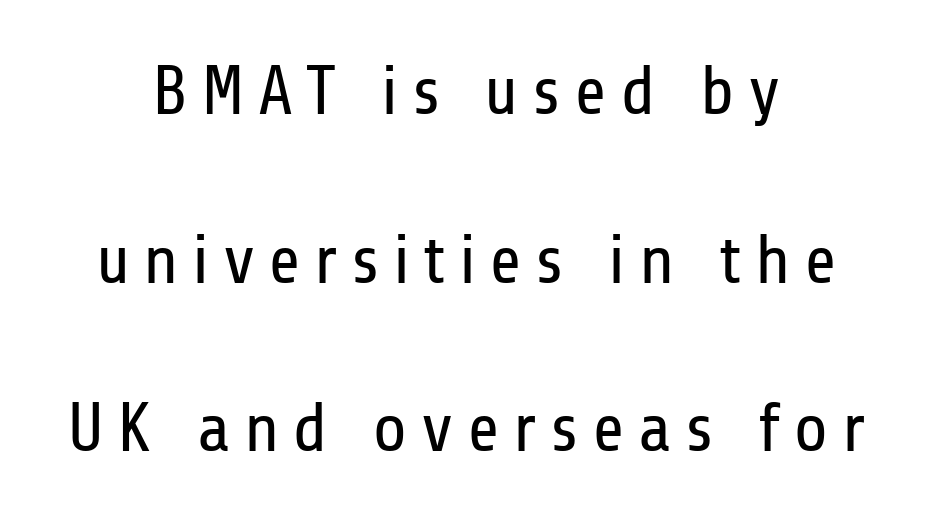
Q: Is the text bold? A: No.
Q: Is the text italic (slanted)? A: No, it is upright.
Q: Is the typeface a serif or a sans-serif typeface? A: Sans-serif.
Q: Is the text underlined? A: No.
Q: How is the paragraph aligned? A: Centered.
Q: Is the spacing between lines tight, normal or loose? A: Loose.
Q: Width (condensed, normal, or wide)? A: Condensed.
Q: Stroke contrast? A: Low.
Q: x-height? A: Medium.
Q: Monospaced? A: No.
